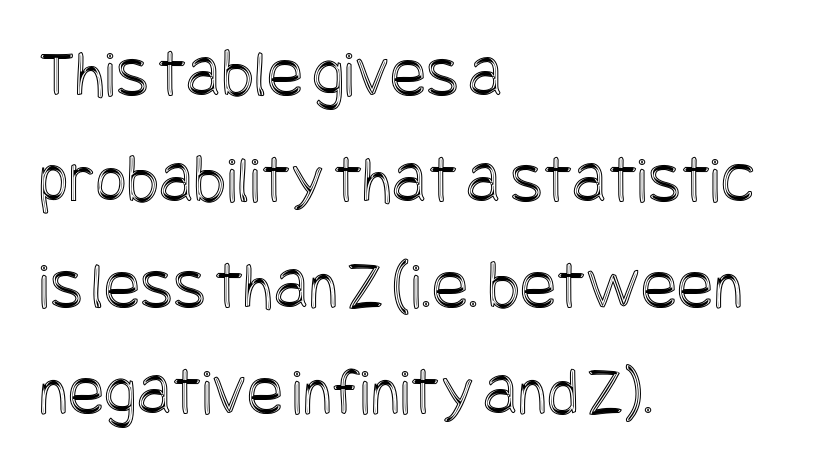
The image shows 68 px condensed type, upright; set left-aligned, normal line spacing (1.56x), normal letter spacing, not underlined; a large x-height.
